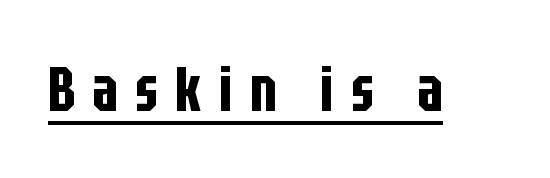
The image shows 63 px condensed sans-serif type, upright; set unusually wide letter spacing (+0.27 em), underlined; low stroke contrast and a large x-height.
